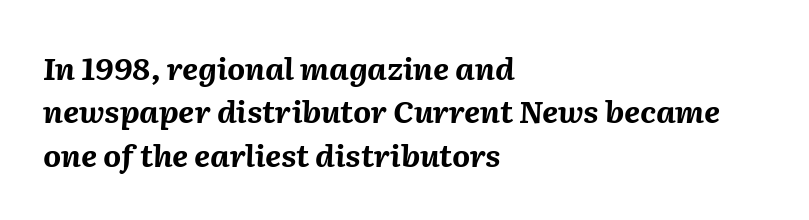
{"italic": "yes", "lean": "right", "slant_degrees": 2, "bold": "yes", "weight": "bold", "width": "normal", "stroke_contrast": "medium", "x_height": "medium", "monospaced": "no", "underline": "no", "align": "left", "line_spacing": "normal", "line_spacing_ratio": 1.4, "letter_spacing": "normal", "letter_spacing_em": 0.0, "glyph_px": 31}
